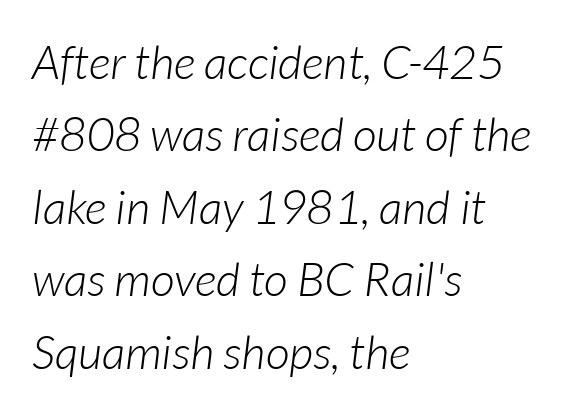
The image shows 47 px light type, italic (leaning right); set left-aligned, normal line spacing (1.54x), normal letter spacing, not underlined; low stroke contrast and a medium x-height.
